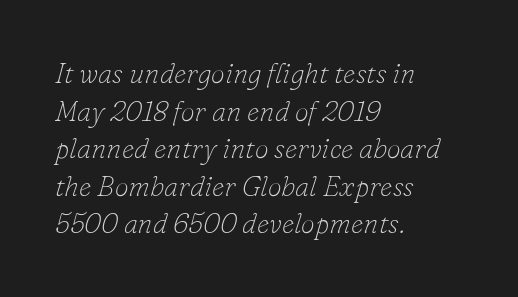
{"serif": "yes", "italic": "yes", "lean": "right", "slant_degrees": 16, "bold": "no", "weight": "thin", "width": "normal", "stroke_contrast": "low", "x_height": "small", "monospaced": "no", "underline": "no", "align": "left", "line_spacing": "normal", "line_spacing_ratio": 1.34, "letter_spacing": "normal", "letter_spacing_em": 0.0, "glyph_px": 28}
